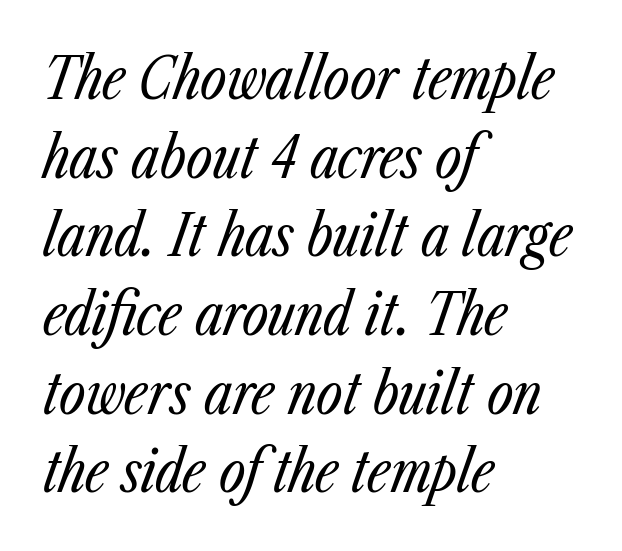
Beneath every word, the page is bare. The letters look calm and open, with moderate or lighter stems. These lines are rendered in a variable-pitch font. In CSS terms this would be text-align: left. The letters sit at their default tracking, neither squeezed nor spread. The face used here has a pronounced slope to its letters.
